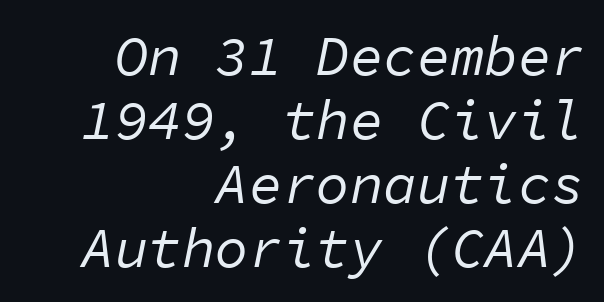
Q: Is the text bold? A: No.
Q: Is the text italic (slanted)? A: Yes, it leans right by about 11 degrees.
Q: Is the text underlined? A: No.
Q: How is the paragraph aligned? A: Right-aligned.
Q: Is the spacing between letters normal or unusually wide? A: Normal.
Q: Is the spacing between lines tight, normal or loose? A: Tight.
Q: Width (condensed, normal, or wide)? A: Normal.
Q: Stroke contrast? A: Low.
Q: x-height? A: Medium.
Q: Monospaced? A: Yes.
